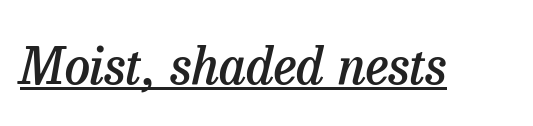
{"serif": "yes", "italic": "yes", "lean": "right", "slant_degrees": 13, "bold": "semi", "weight": "semibold", "width": "normal", "stroke_contrast": "low", "x_height": "medium", "monospaced": "no", "underline": "yes", "letter_spacing": "normal", "letter_spacing_em": 0.0, "glyph_px": 51}
